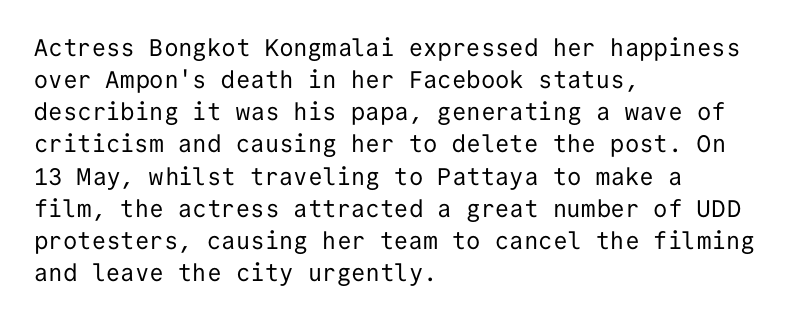
Q: Is the text bold? A: No.
Q: Is the text italic (slanted)? A: No, it is upright.
Q: Is the text underlined? A: No.
Q: How is the paragraph aligned? A: Left-aligned.
Q: Is the spacing between letters normal or unusually wide? A: Normal.
Q: Is the spacing between lines tight, normal or loose? A: Normal.
